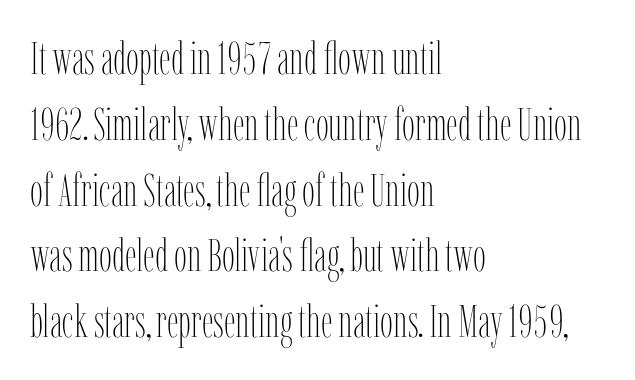
Q: Is the text bold? A: No.
Q: Is the text italic (slanted)? A: No, it is upright.
Q: Is the text underlined? A: No.
Q: How is the paragraph aligned? A: Left-aligned.
Q: Is the spacing between letters normal or unusually wide? A: Normal.
Q: Is the spacing between lines tight, normal or loose? A: Normal.
Q: Width (condensed, normal, or wide)? A: Condensed.
Q: Stroke contrast? A: Low.
Q: x-height? A: Medium.
Q: Monospaced? A: No.
